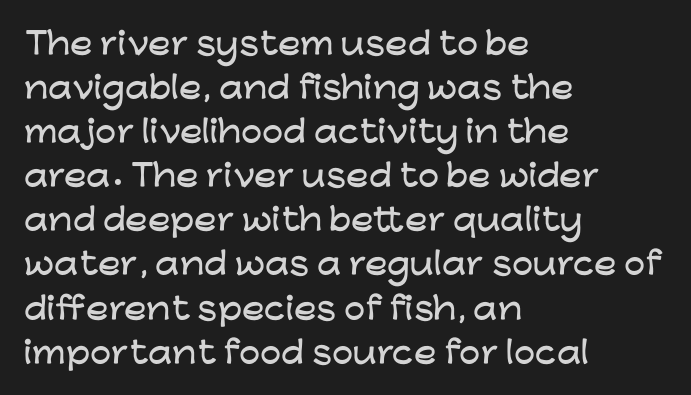
The image shows 30 px wide sans-serif type, upright; set left-aligned, normal line spacing (1.47x), normal letter spacing, not underlined; low stroke contrast and a medium x-height.
